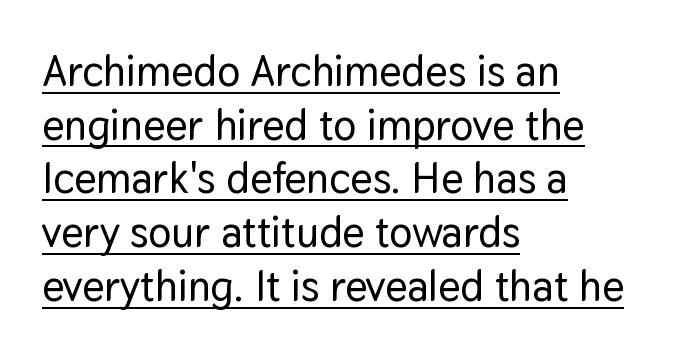
Quick note: interline space is typical. The rendering shows plain stroke endings on the letterforms — a sans-serif design. The letters stand straight up with perfectly vertical stems. The passage shown is typed in a proportional face where columns would drift. A rule runs beneath these lines of type.
